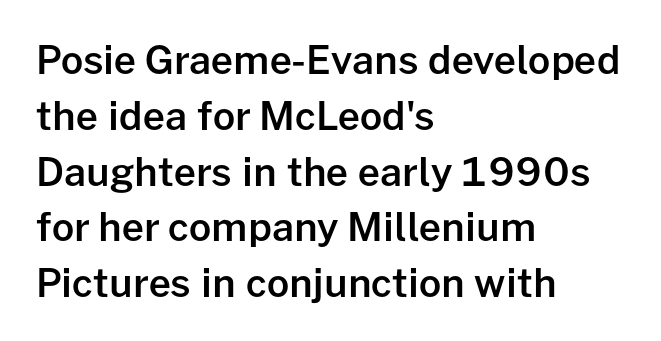
Q: Is the text bold? A: Semi-bold.
Q: Is the text italic (slanted)? A: No, it is upright.
Q: Is the typeface a serif or a sans-serif typeface? A: Sans-serif.
Q: Is the text underlined? A: No.
Q: How is the paragraph aligned? A: Left-aligned.
Q: Is the spacing between letters normal or unusually wide? A: Normal.
Q: Is the spacing between lines tight, normal or loose? A: Normal.
Q: Width (condensed, normal, or wide)? A: Normal.
Q: Stroke contrast? A: Low.
Q: x-height? A: Medium.
Q: Monospaced? A: No.
